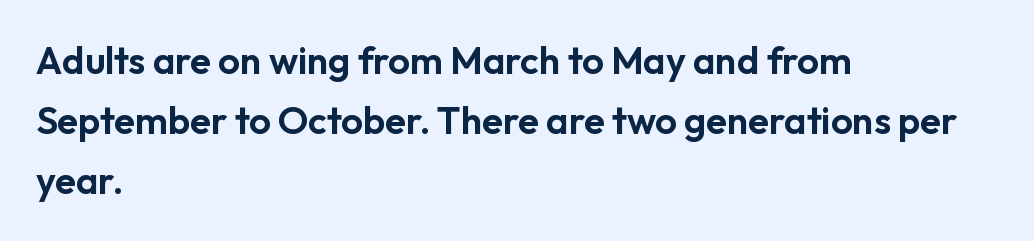
Q: Is the text italic (slanted)? A: No, it is upright.
Q: Is the typeface a serif or a sans-serif typeface? A: Sans-serif.
Q: Is the text underlined? A: No.
Q: How is the paragraph aligned? A: Left-aligned.
Q: Is the spacing between letters normal or unusually wide? A: Normal.
Q: Is the spacing between lines tight, normal or loose? A: Normal.
Q: Width (condensed, normal, or wide)? A: Normal.
Q: Stroke contrast? A: Low.
Q: x-height? A: Medium.
Q: Monospaced? A: No.
